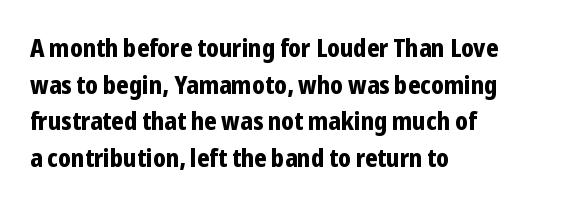
{"italic": "no", "bold": "yes", "underline": "no", "align": "left", "line_spacing": "normal", "line_spacing_ratio": 1.47, "letter_spacing": "normal", "letter_spacing_em": 0.0, "glyph_px": 25}
